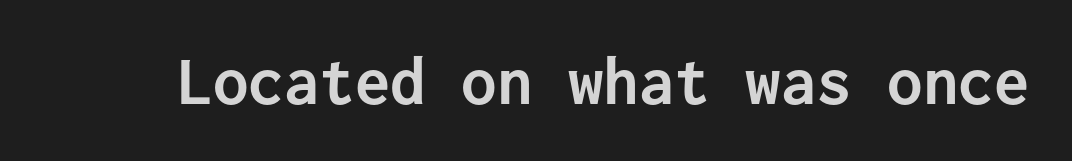
Q: Is the text bold? A: Yes.
Q: Is the text italic (slanted)? A: No, it is upright.
Q: Is the typeface a serif or a sans-serif typeface? A: Sans-serif.
Q: Is the text underlined? A: No.
Q: Is the spacing between letters normal or unusually wide? A: Normal.
Q: Width (condensed, normal, or wide)? A: Normal.
Q: Stroke contrast? A: Low.
Q: x-height? A: Medium.
Q: Monospaced? A: Yes.
